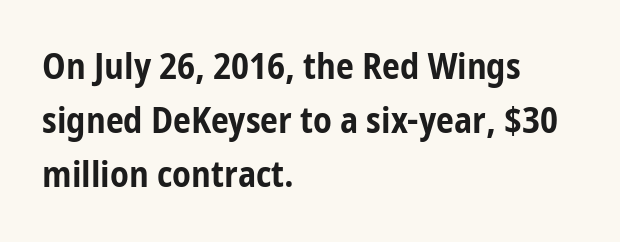
The space directly below the letters is spotless. No italicization has been applied; the sample stays upright. This is sans-serif lettering, the kind often seen on screens and signage. Does the weight exceed regular? Yes, all the way to bold. Baseline-to-baseline distance is the conventional proportion of letter height.
